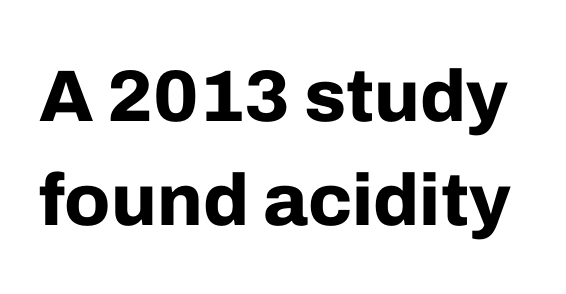
Proportional: the letters do not fall into vertical columns. Letters rest on an invisible, unmarked baseline. Tracking value appears to be zero — textbook default spacing. Is this a sans? Yes — the strokes have no serifs. The lettering stays uniformly vertical, giving the passage a roman look. Evenly set lines give the paragraph a standard silhouette.
